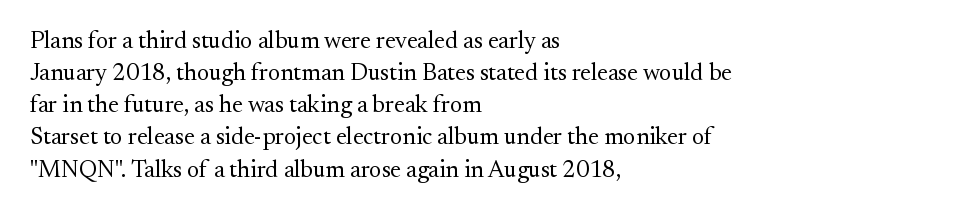
Q: Is the text bold? A: No.
Q: Is the text italic (slanted)? A: No, it is upright.
Q: Is the text underlined? A: No.
Q: How is the paragraph aligned? A: Left-aligned.
Q: Is the spacing between letters normal or unusually wide? A: Normal.
Q: Is the spacing between lines tight, normal or loose? A: Normal.
